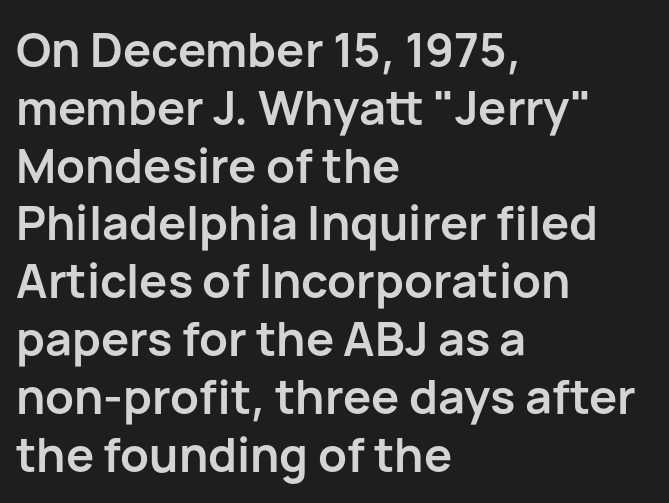
The image shows 47 px semibold sans-serif type, upright; set left-aligned, line spacing 1.23x, normal letter spacing, not underlined; low stroke contrast and a medium x-height.
